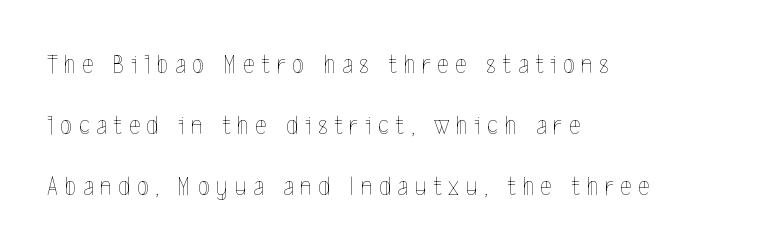
Letters have the restrained weight of plain body copy at most. Upright lettering throughout. Between one letter and the next there's a generous, obvious gap. Underline: absent. The rag falls on the right side of this text block.
